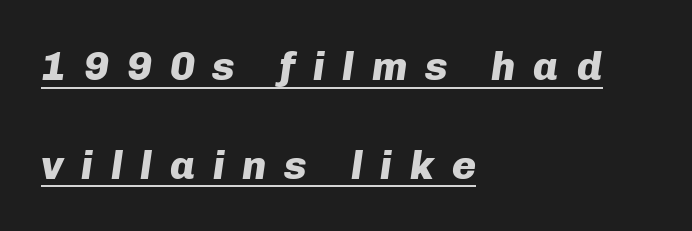
Q: Is the text bold? A: Yes.
Q: Is the text italic (slanted)? A: Yes, it leans right by about 8 degrees.
Q: Is the text underlined? A: Yes.
Q: How is the paragraph aligned? A: Left-aligned.
Q: Is the spacing between letters normal or unusually wide? A: Unusually wide.
Q: Is the spacing between lines tight, normal or loose? A: Loose.
Q: Width (condensed, normal, or wide)? A: Normal.
Q: Stroke contrast? A: Low.
Q: x-height? A: Medium.
Q: Monospaced? A: No.
